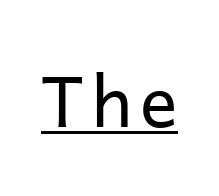
Q: Is the text bold? A: No.
Q: Is the text italic (slanted)? A: No, it is upright.
Q: Is the typeface a serif or a sans-serif typeface? A: Sans-serif.
Q: Is the text underlined? A: Yes.
Q: Width (condensed, normal, or wide)? A: Normal.
Q: Stroke contrast? A: Low.
Q: x-height? A: Medium.
Q: Monospaced? A: No.
